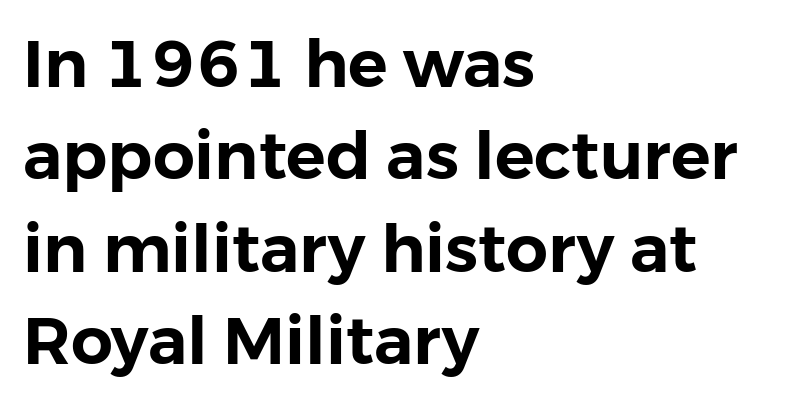
{"serif": "no", "italic": "no", "width": "normal", "stroke_contrast": "low", "x_height": "medium", "monospaced": "no", "underline": "no", "align": "left", "line_spacing": "normal", "line_spacing_ratio": 1.4, "letter_spacing": "normal", "letter_spacing_em": 0.0, "glyph_px": 66}
